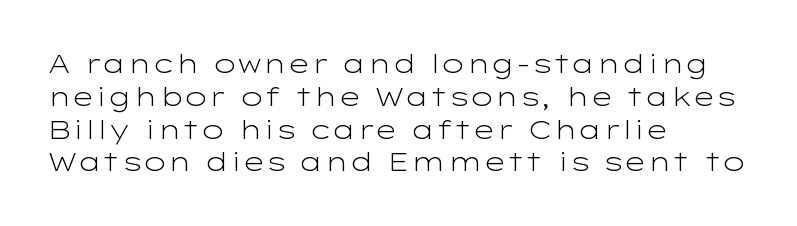
The image shows 26 px text type, upright; set left-aligned, normal line spacing (1.26x), normal letter spacing, not underlined.
